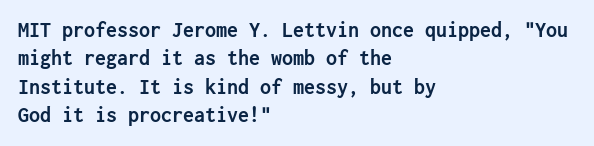
The image shows 22 px bold type, upright; set left-aligned, normal line spacing (1.29x), normal letter spacing, not underlined.
